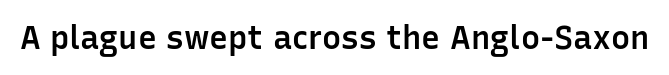
The image shows 32 px semibold sans-serif type, upright; set normal letter spacing, not underlined; low stroke contrast and a medium x-height.
